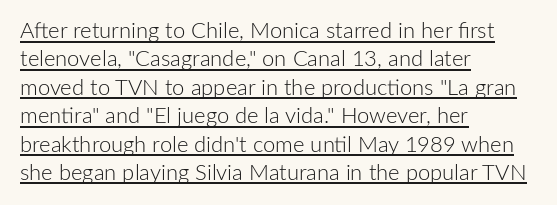
The text block is weighted toward the left margin, trailing off unevenly rightward. Characters follow at the spacing the type designer built in. Heaviness? Minimal to ordinary, like unemphasized prose. The string is rendered with underlining switched on. The axis of the letterforms is exactly vertical. The block of text has a typical density, with ordinary space between rows.
